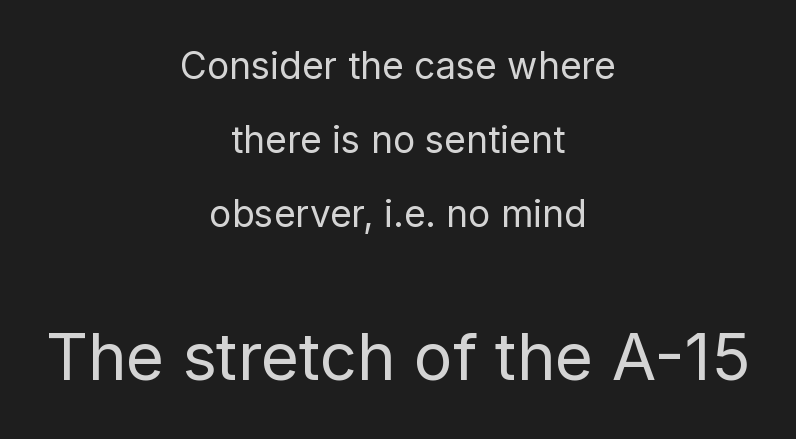
The image shows 65 px regular-weight sans-serif type, upright; set centered, loose line spacing (2.0x), normal letter spacing, not underlined; the second (bottom) block is 1.76x larger; low stroke contrast and a medium x-height.
